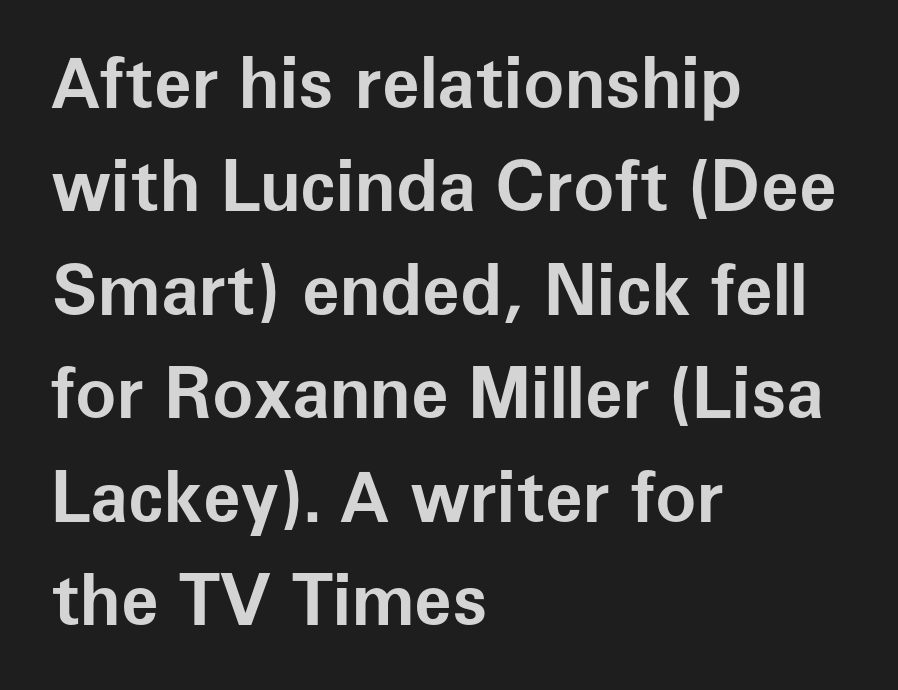
Letters rest on an invisible, unmarked baseline. Note the varied advance widths — an 'i' is clearly narrower than an 'm'. The designer left line spacing at the default. Look at the bottom of the vertical strokes: they stop flat, with no serifs.
